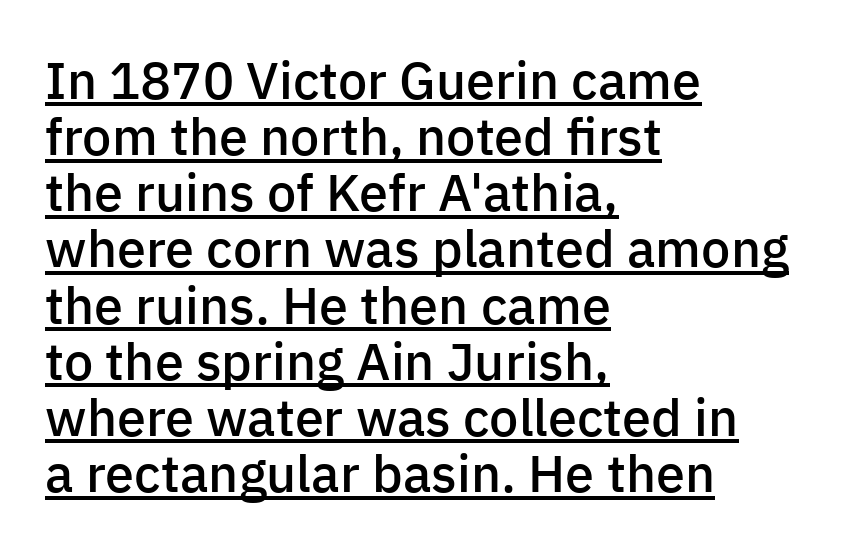
The image shows 52 px semibold sans-serif type, upright; set left-aligned, tight line spacing (1.08x), normal letter spacing, underlined; low stroke contrast and a medium x-height.
